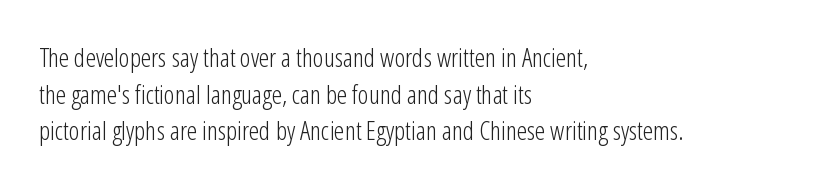
The image shows 26 px text type, upright; set left-aligned, normal line spacing (1.41x), normal letter spacing, not underlined.
